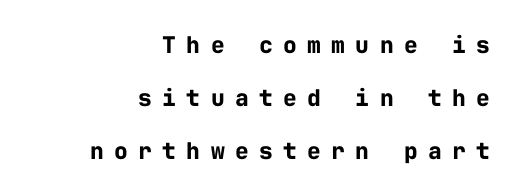
{"italic": "no", "bold": "yes", "underline": "no", "align": "right", "line_spacing": "loose", "line_spacing_ratio": 2.3, "letter_spacing": "wide", "letter_spacing_em": 0.45, "glyph_px": 23}
